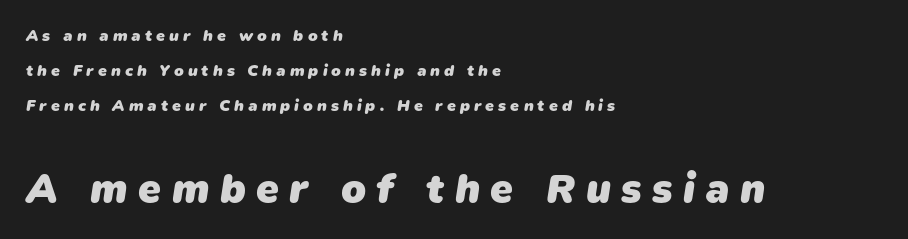
{"serif": "no", "bold": "yes", "weight": "heavy", "width": "normal", "stroke_contrast": "low", "x_height": "medium", "monospaced": "no", "underline": "no", "align": "left", "line_spacing": "loose", "line_spacing_ratio": 2.19, "letter_spacing": "wide", "letter_spacing_em": 0.25, "larger_block": "second", "size_ratio": 2.56, "glyph_px": 41}
